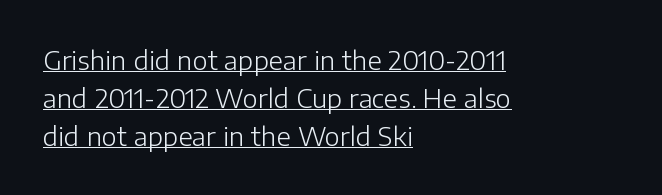
{"italic": "no", "bold": "no", "underline": "yes", "align": "left", "line_spacing": "normal", "line_spacing_ratio": 1.46, "letter_spacing": "normal", "letter_spacing_em": 0.0, "glyph_px": 26}
